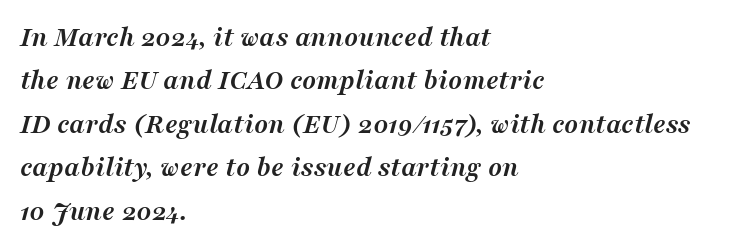
The image shows 29 px semibold serif type, italic (leaning right); set left-aligned, normal line spacing (1.5x), normal letter spacing, not underlined; medium stroke contrast and a medium x-height.
